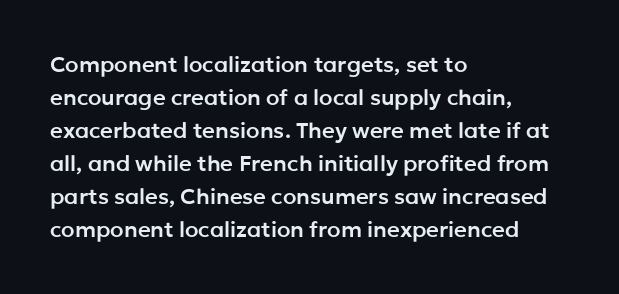
{"italic": "no", "underline": "no", "align": "left", "line_spacing": "normal", "line_spacing_ratio": 1.5, "letter_spacing": "normal", "letter_spacing_em": 0.0, "glyph_px": 22}
